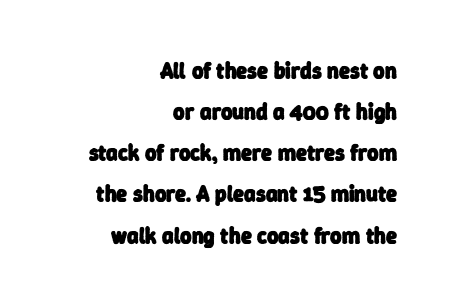
{"bold": "yes", "underline": "no", "align": "right", "line_spacing_ratio": 1.87, "letter_spacing": "normal", "letter_spacing_em": 0.0, "glyph_px": 22}
